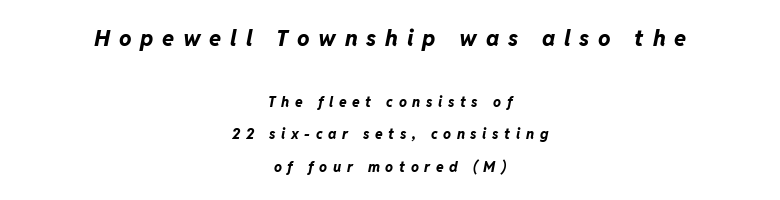
{"italic": "yes", "lean": "right", "slant_degrees": 11, "bold": "yes", "underline": "no", "align": "center", "line_spacing": "loose", "line_spacing_ratio": 2.32, "letter_spacing": "wide", "letter_spacing_em": 0.4, "larger_block": "first", "size_ratio": 1.57, "glyph_px": 22}
